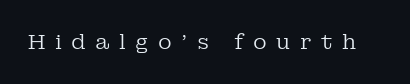
Q: Is the text bold? A: No.
Q: Is the text italic (slanted)? A: No, it is upright.
Q: Is the text underlined? A: No.
Q: Is the spacing between letters normal or unusually wide? A: Unusually wide.
